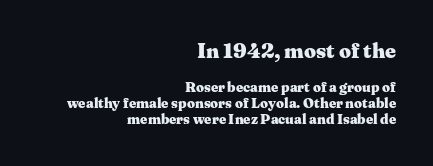
{"italic": "no", "bold": "yes", "underline": "no", "align": "right", "line_spacing": "tight", "line_spacing_ratio": 1.15, "letter_spacing": "normal", "letter_spacing_em": 0.0, "larger_block": "first", "size_ratio": 1.5, "glyph_px": 21}
